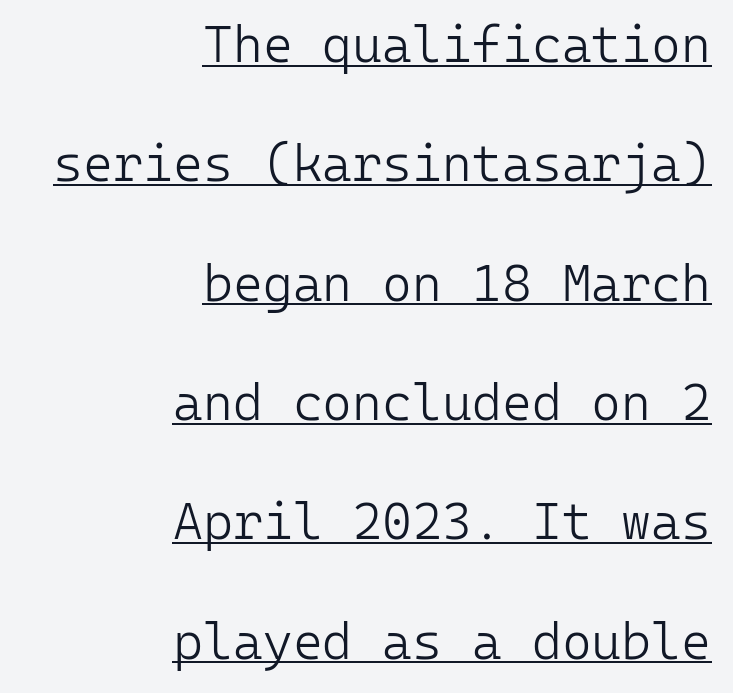
{"serif": "no", "italic": "no", "bold": "no", "weight": "light", "width": "normal", "stroke_contrast": "low", "x_height": "medium", "monospaced": "yes", "underline": "yes", "align": "right", "line_spacing": "loose", "line_spacing_ratio": 2.34, "letter_spacing": "normal", "letter_spacing_em": 0.0, "glyph_px": 51}
